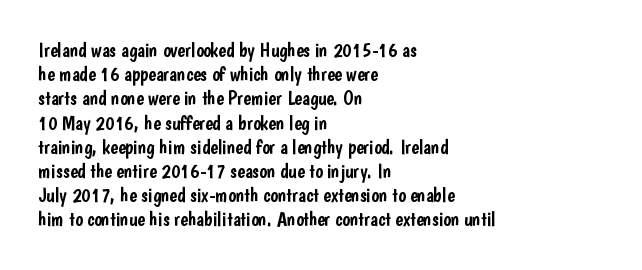
If you drew a line through each stem, it would be perfectly vertical. The line texture is even and compact thanks to regular tracking. Which margin do the lines hug? The left one — the right edge is uneven. Letters rest on an invisible, unmarked baseline.
